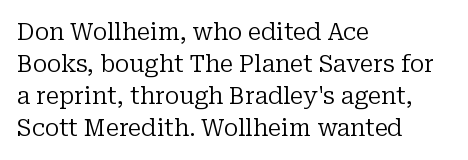
Q: Is the text bold? A: No.
Q: Is the text italic (slanted)? A: No, it is upright.
Q: Is the text underlined? A: No.
Q: How is the paragraph aligned? A: Left-aligned.
Q: Is the spacing between letters normal or unusually wide? A: Normal.
Q: Is the spacing between lines tight, normal or loose? A: Normal.
